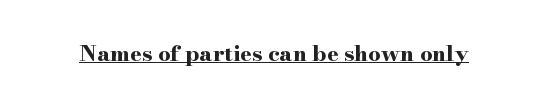
Q: Is the text bold? A: Yes.
Q: Is the text italic (slanted)? A: No, it is upright.
Q: Is the text underlined? A: Yes.
Q: Is the spacing between letters normal or unusually wide? A: Normal.
